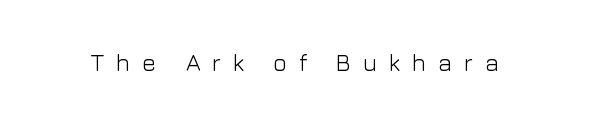
Q: Is the text bold? A: No.
Q: Is the text italic (slanted)? A: No, it is upright.
Q: Is the text underlined? A: No.
Q: Is the spacing between letters normal or unusually wide? A: Unusually wide.
